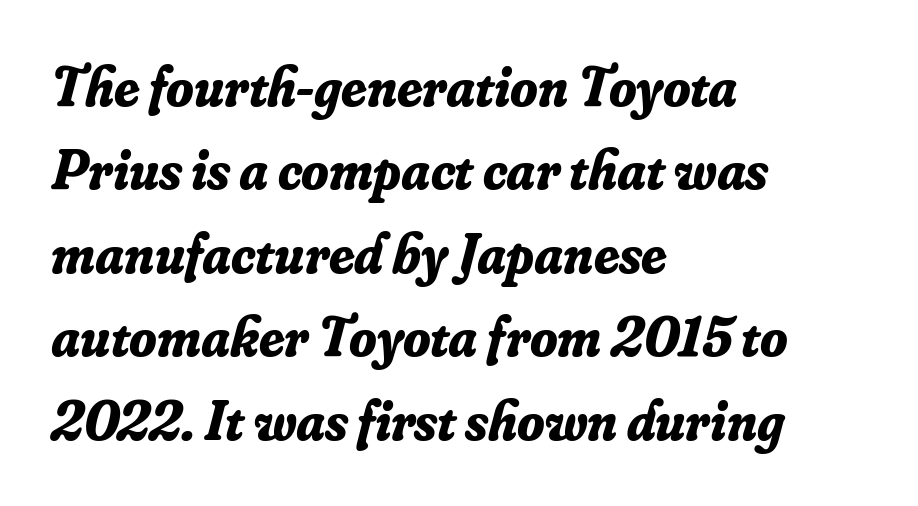
{"serif": "yes", "italic": "yes", "lean": "right", "slant_degrees": 16, "bold": "yes", "weight": "bold", "width": "normal", "stroke_contrast": "low", "x_height": "small", "monospaced": "no", "underline": "no", "align": "left", "line_spacing": "normal", "line_spacing_ratio": 1.49, "letter_spacing": "normal", "letter_spacing_em": 0.0, "glyph_px": 56}
